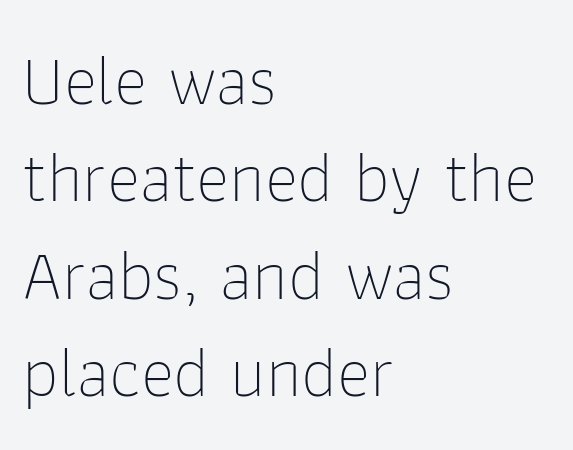
The image shows 71 px thin sans-serif type, upright; set left-aligned, normal line spacing (1.37x), normal letter spacing, not underlined; low stroke contrast and a medium x-height.
